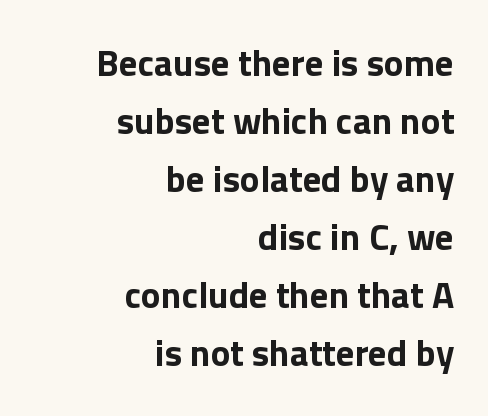
Q: Is the text bold? A: Yes.
Q: Is the text italic (slanted)? A: No, it is upright.
Q: Is the typeface a serif or a sans-serif typeface? A: Sans-serif.
Q: Is the text underlined? A: No.
Q: How is the paragraph aligned? A: Right-aligned.
Q: Is the spacing between letters normal or unusually wide? A: Normal.
Q: Is the spacing between lines tight, normal or loose? A: Normal.
Q: Width (condensed, normal, or wide)? A: Normal.
Q: x-height? A: Medium.
Q: Monospaced? A: No.
